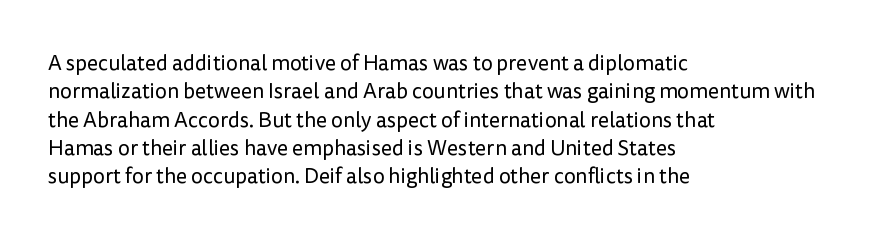
{"italic": "no", "bold": "no", "underline": "no", "align": "left", "line_spacing": "normal", "line_spacing_ratio": 1.35, "letter_spacing": "normal", "letter_spacing_em": 0.0, "glyph_px": 21}
